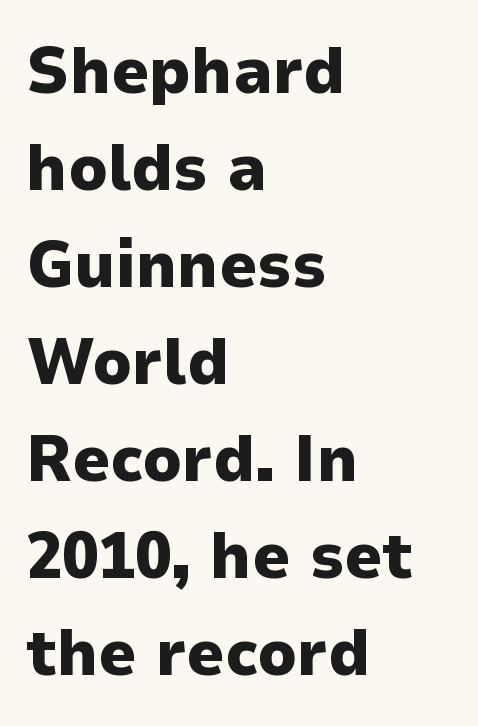
The leading is moderate, giving the passage an even texture. Quick note: not italic, upright. Observe the absence of serifs on each vertical stroke in this sample. The passage shown is typed in a proportional face where columns would drift.
